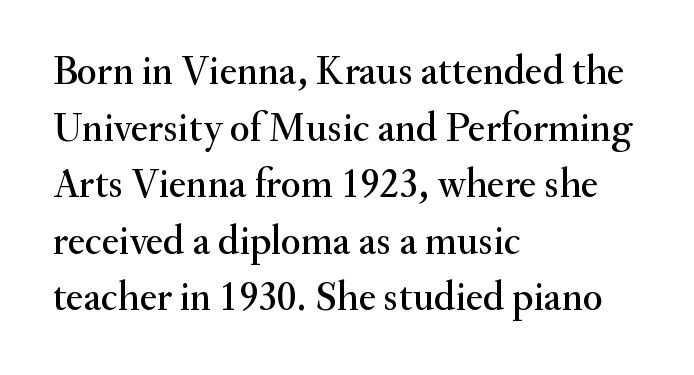
{"serif": "yes", "italic": "no", "width": "normal", "stroke_contrast": "medium", "x_height": "small", "monospaced": "no", "underline": "no", "align": "left", "line_spacing": "normal", "line_spacing_ratio": 1.38, "letter_spacing": "normal", "letter_spacing_em": 0.0, "glyph_px": 41}
